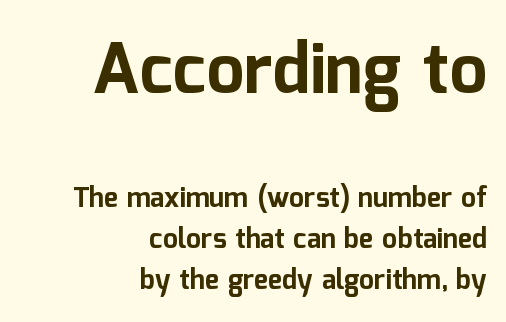
{"serif": "no", "italic": "no", "bold": "yes", "weight": "bold", "width": "normal", "stroke_contrast": "low", "x_height": "medium", "monospaced": "no", "underline": "no", "align": "right", "line_spacing": "normal", "line_spacing_ratio": 1.52, "letter_spacing": "normal", "letter_spacing_em": 0.0, "larger_block": "first", "size_ratio": 2.52, "glyph_px": 68}
